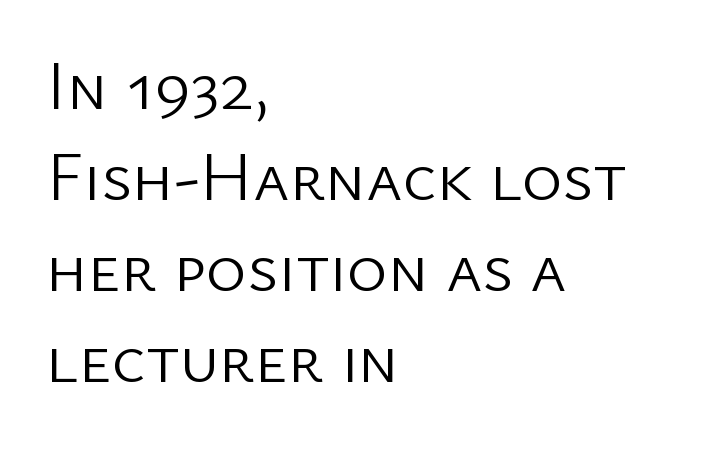
Q: Is the text bold? A: No.
Q: Is the text italic (slanted)? A: No, it is upright.
Q: Is the typeface a serif or a sans-serif typeface? A: Sans-serif.
Q: Is the text underlined? A: No.
Q: How is the paragraph aligned? A: Left-aligned.
Q: Is the spacing between letters normal or unusually wide? A: Normal.
Q: Is the spacing between lines tight, normal or loose? A: Normal.
Q: Width (condensed, normal, or wide)? A: Normal.
Q: Stroke contrast? A: Low.
Q: x-height? A: Medium.
Q: Monospaced? A: No.
